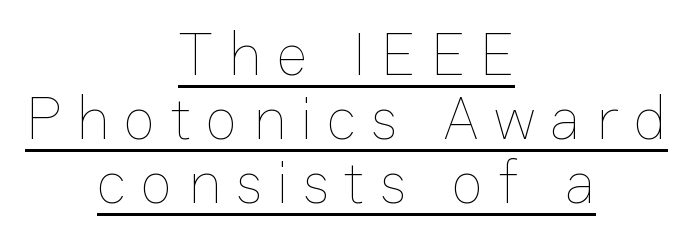
{"italic": "no", "bold": "no", "weight": "thin", "width": "normal", "stroke_contrast": "low", "x_height": "medium", "monospaced": "no", "underline": "yes", "align": "center", "line_spacing": "tight", "line_spacing_ratio": 1.07, "letter_spacing": "wide", "letter_spacing_em": 0.25, "glyph_px": 60}
